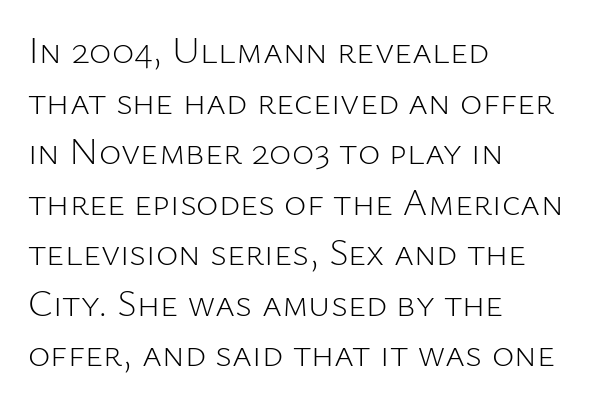
Posture: straight, roman, zero tilt. There is no visible air inserted between adjacent glyphs. One-word summary of the alignment: left. Successive baselines arrive at the customary interval. Look at the bottom of the vertical strokes: they stop flat, with no serifs. The words here are not underlined.
